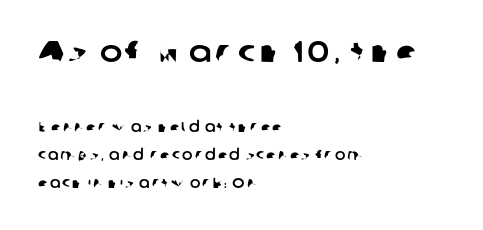
Proportional: the letters do not fall into vertical columns. Honestly, the rows look like they've been pulled way apart. Check where the strokes stop: nothing finishes them off — pure sans. Only glyphs here, with clear space below each row.
